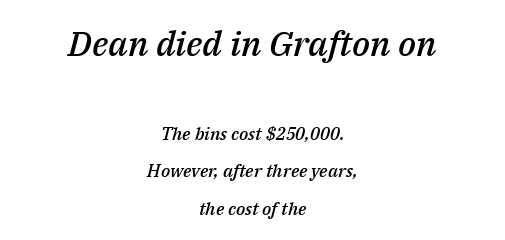
The image shows 35 px semibold type, italic (leaning right); set centered, loose line spacing (2.08x), normal letter spacing, not underlined; the first (top) block is 1.94x larger; medium stroke contrast and a medium x-height.
